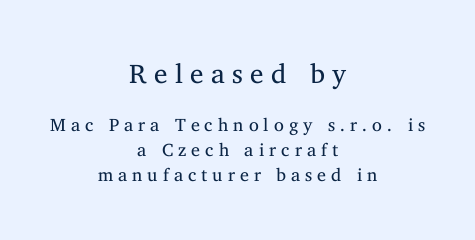
Q: Is the text bold? A: No.
Q: Is the text italic (slanted)? A: No, it is upright.
Q: Is the text underlined? A: No.
Q: How is the paragraph aligned? A: Centered.
Q: Is the spacing between letters normal or unusually wide? A: Unusually wide.
Q: Is the spacing between lines tight, normal or loose? A: Normal.
Q: Which block of text is set in a larger size, the first (top) or the second (bottom)? A: The first (top) one.
